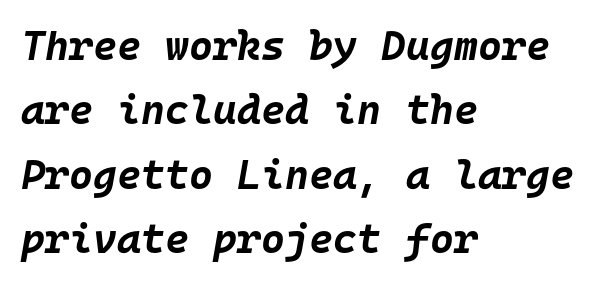
{"italic": "yes", "lean": "right", "slant_degrees": 10, "bold": "yes", "weight": "bold", "width": "normal", "stroke_contrast": "low", "x_height": "large", "monospaced": "yes", "underline": "no", "align": "left", "line_spacing": "normal", "line_spacing_ratio": 1.57, "letter_spacing": "normal", "letter_spacing_em": 0.0, "glyph_px": 41}
